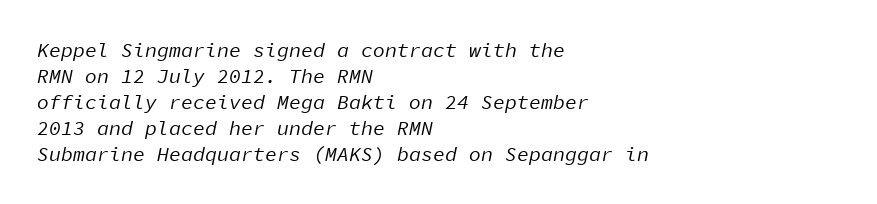
Q: Is the text bold? A: No.
Q: Is the text italic (slanted)? A: Yes, it leans right by about 11 degrees.
Q: Is the text underlined? A: No.
Q: How is the paragraph aligned? A: Left-aligned.
Q: Is the spacing between letters normal or unusually wide? A: Normal.
Q: Is the spacing between lines tight, normal or loose? A: Normal.
